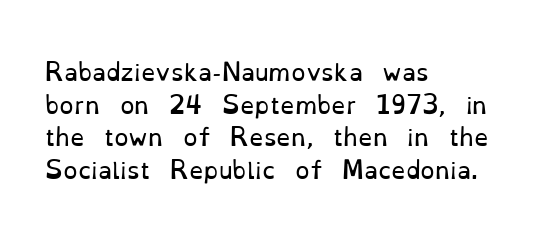
{"italic": "no", "bold": "no", "underline": "no", "align": "left", "line_spacing": "normal", "line_spacing_ratio": 1.42, "letter_spacing": "normal", "letter_spacing_em": 0.0, "glyph_px": 23}
